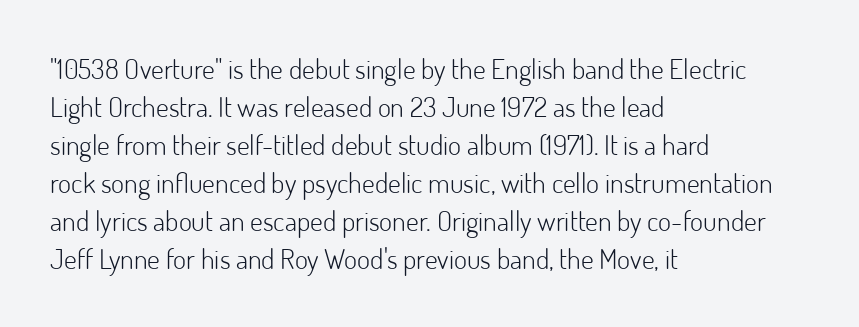
Baseline-to-baseline distance is the conventional proportion of letter height. The letters advance in unequal steps, a hallmark of proportional type. Layout note: lines flush left. The letters sit at their default tracking, neither squeezed nor spread. Rendered with straight, roman letterforms.
